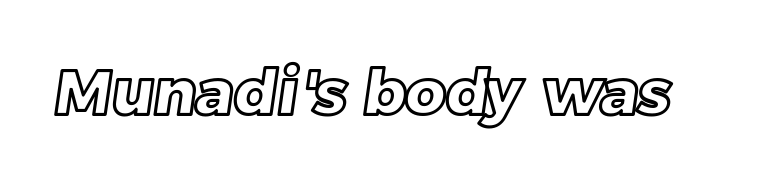
{"width": "normal", "x_height": "large", "monospaced": "no", "underline": "no", "letter_spacing": "normal", "letter_spacing_em": 0.0, "glyph_px": 63}
